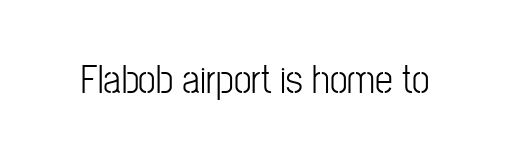
The letters stand straight up with perfectly vertical stems. The text was rendered using a sans face with plain stroke endings. Glance below the letters and you will spot only blank space. A light-to-regular cut is what we see here.
